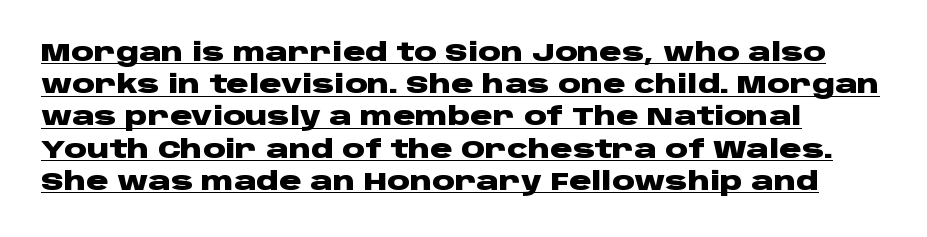
Horizontal alignment here is leftward, the default for most running prose. The lettering stays uniformly vertical, giving the passage a roman look. A continuous stroke trails under the words, as in a hyperlink. Heft: maximum for text — a bold.
